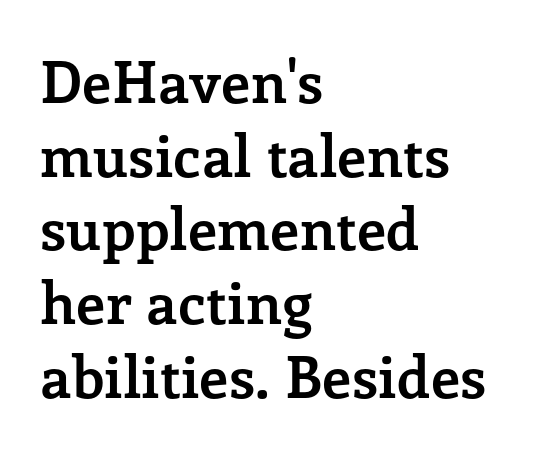
The image shows 58 px semibold serif type, upright; set left-aligned, normal line spacing (1.27x), normal letter spacing, not underlined; low stroke contrast and a medium x-height.
